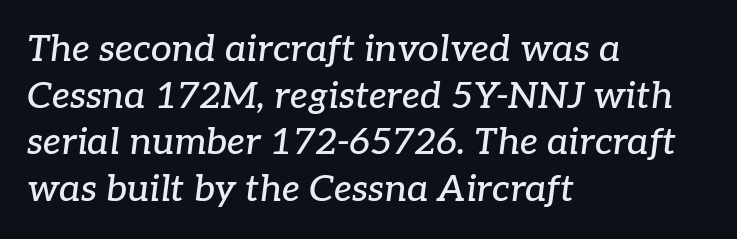
Letter spacing: default. How would I describe the line gaps? Plain and ordinary. Visually the block forms a straight wall on the left and a jagged coastline on the right. Clear beneath every line of the passage. Spacing verdict: proportional, widths tailored to each character. Small tapered or slab feet sit at the stroke ends, so this counts as serif.
